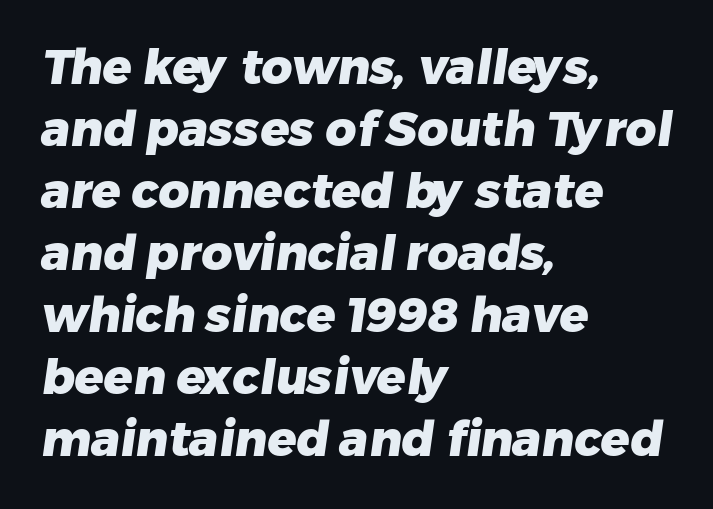
{"serif": "no", "bold": "yes", "weight": "heavy", "width": "normal", "stroke_contrast": "low", "x_height": "medium", "monospaced": "no", "underline": "no", "align": "left", "line_spacing": "normal", "line_spacing_ratio": 1.29, "letter_spacing": "normal", "letter_spacing_em": 0.0, "glyph_px": 48}
